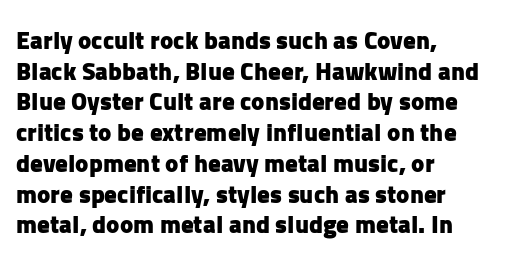
The image shows 25 px bold type, upright; set left-aligned, line spacing 1.23x, normal letter spacing, not underlined.
